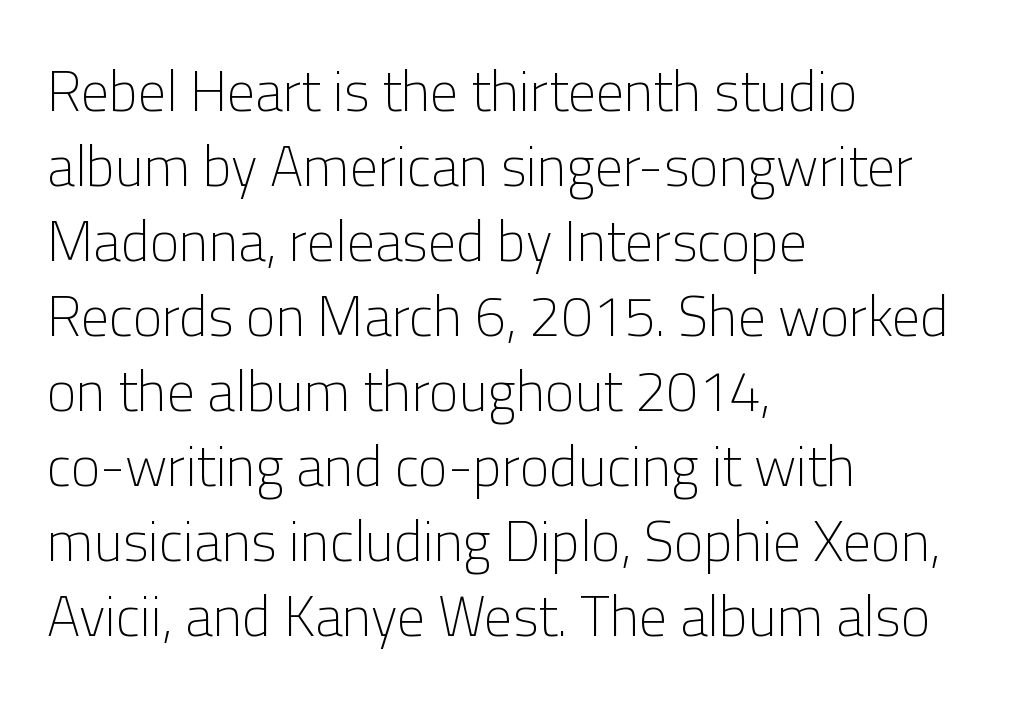
Serifs: no, the terminals of the letterforms are clean. The lines are quadded left. Clear beneath every line of the passage. Heft: none added — not bold. The font's upright variant was chosen for this text.
